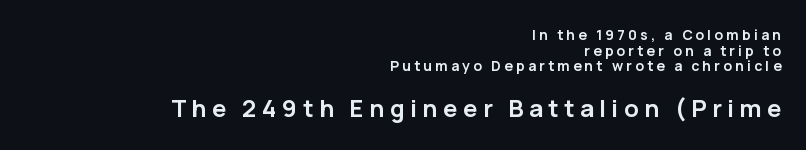
You could barely slide anything between these rows. If you drew a ruler down the right edge, every line would touch it. Compared with typical body copy, the letter spacing here is much looser. The following chunk of copy outweighs the initial chunk in type size. Italic: no, the glyphs are upright roman. Each row of text sits above clean, open space.
